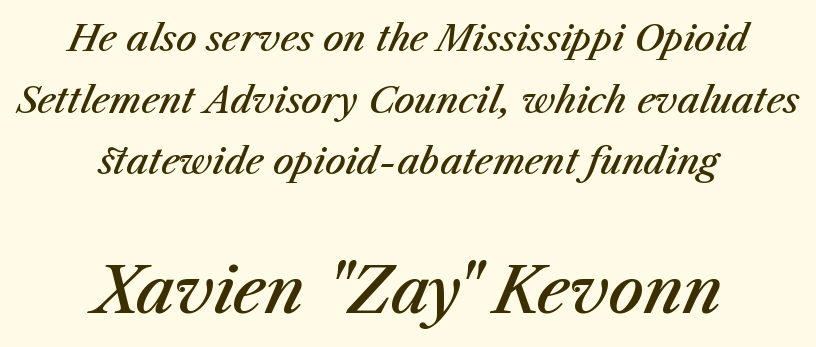
Looks like regular typesetting: each glyph gets only the width it needs. Is the type bold? Partly — it's a semibold, heavier than regular but not fully bold. In terms of posture, this sample is oblique. The rendering positions every line midway between the sides.
